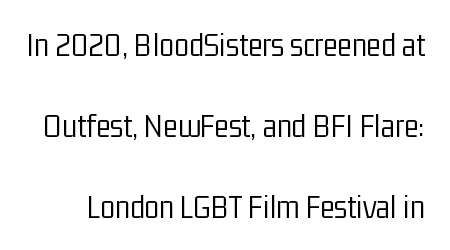
Q: Is the text bold? A: No.
Q: Is the text italic (slanted)? A: No, it is upright.
Q: Is the typeface a serif or a sans-serif typeface? A: Sans-serif.
Q: Is the text underlined? A: No.
Q: Is the spacing between letters normal or unusually wide? A: Normal.
Q: Is the spacing between lines tight, normal or loose? A: Loose.
Q: Width (condensed, normal, or wide)? A: Condensed.
Q: Stroke contrast? A: Low.
Q: x-height? A: Medium.
Q: Monospaced? A: No.
